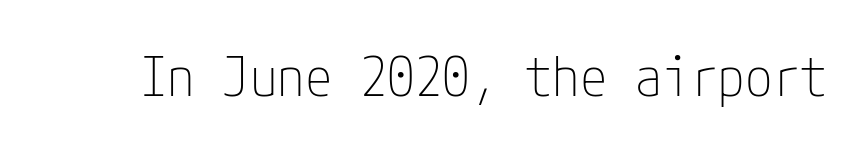
The image shows 55 px thin, condensed sans-serif type, upright; set normal letter spacing, not underlined; low stroke contrast and a medium x-height.
